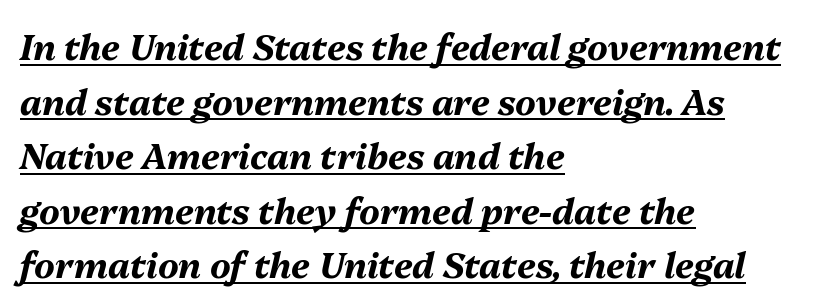
Q: Is the text bold? A: Yes.
Q: Is the text italic (slanted)? A: Yes, it leans right by about 13 degrees.
Q: Is the text underlined? A: Yes.
Q: How is the paragraph aligned? A: Left-aligned.
Q: Is the spacing between letters normal or unusually wide? A: Normal.
Q: Is the spacing between lines tight, normal or loose? A: Normal.
Q: Width (condensed, normal, or wide)? A: Normal.
Q: Stroke contrast? A: Medium.
Q: x-height? A: Medium.
Q: Monospaced? A: No.
